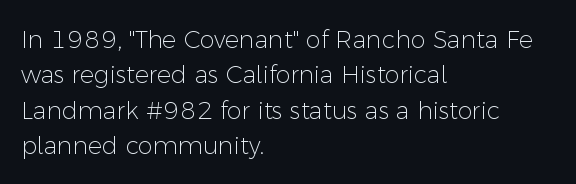
Tracking value appears to be zero — textbook default spacing. Posture: straight, roman, zero tilt. Leftover space on each line is placed entirely after the last word. This is not heavy type; no bold has been used.
